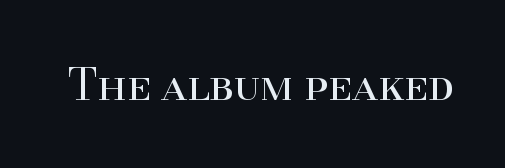
The image shows 44 px regular-weight serif type, upright; set normal letter spacing, not underlined; high stroke contrast and a small x-height.
